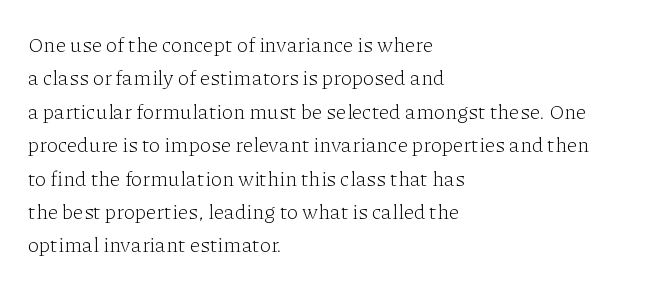
Q: Is the text bold? A: No.
Q: Is the text italic (slanted)? A: No, it is upright.
Q: Is the text underlined? A: No.
Q: How is the paragraph aligned? A: Left-aligned.
Q: Is the spacing between letters normal or unusually wide? A: Normal.
Q: Is the spacing between lines tight, normal or loose? A: Normal.
